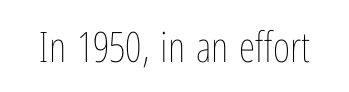
{"italic": "no", "bold": "no", "weight": "thin", "width": "condensed", "stroke_contrast": "low", "x_height": "medium", "monospaced": "no", "underline": "no", "letter_spacing": "normal", "letter_spacing_em": 0.0, "glyph_px": 42}
